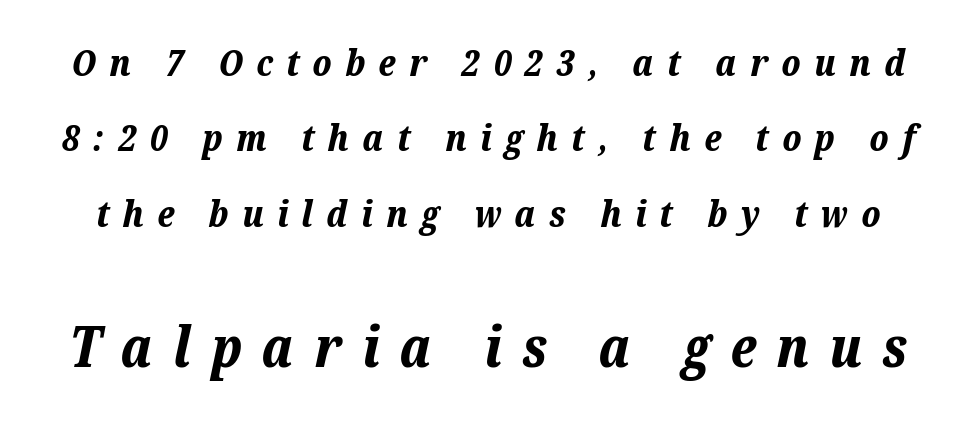
Q: Is the text bold? A: Yes.
Q: Is the text italic (slanted)? A: Yes, it leans right by about 12 degrees.
Q: Is the text underlined? A: No.
Q: Is the spacing between letters normal or unusually wide? A: Unusually wide.
Q: Is the spacing between lines tight, normal or loose? A: Loose.
Q: Which block of text is set in a larger size, the first (top) or the second (bottom)? A: The second (bottom) one.
Q: Width (condensed, normal, or wide)? A: Normal.
Q: Stroke contrast? A: Low.
Q: x-height? A: Medium.
Q: Monospaced? A: No.
